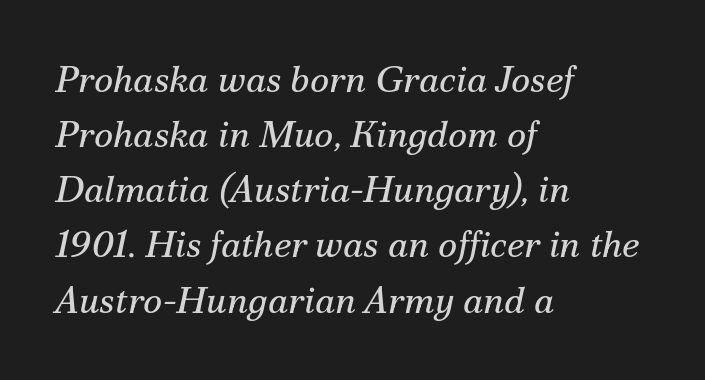
A typesetter would label this face a serif. The strokes carry an ordinary text weight at most. Spacing verdict: proportional, widths tailored to each character. Quick note: italic. Only glyphs here, with clear space below each row. Observe the ordinary spacing: letters are neighbours, not strangers.
